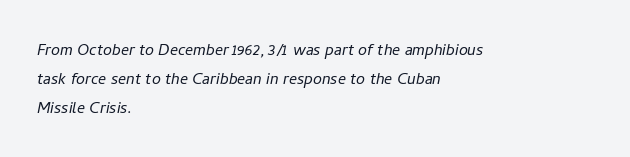
Q: Is the text bold? A: No.
Q: Is the text italic (slanted)? A: Yes, it leans right by about 11 degrees.
Q: Is the text underlined? A: No.
Q: How is the paragraph aligned? A: Left-aligned.
Q: Is the spacing between letters normal or unusually wide? A: Normal.
Q: Is the spacing between lines tight, normal or loose? A: Normal.
